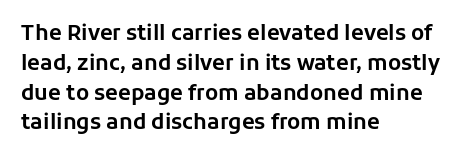
Which margin do the lines hug? The left one — the right edge is uneven. The letters stand upright; this is a roman face. Any mark beneath the type? The region is blank. The space between consecutive lines is moderate. No extra tracking has been applied to these lines.
